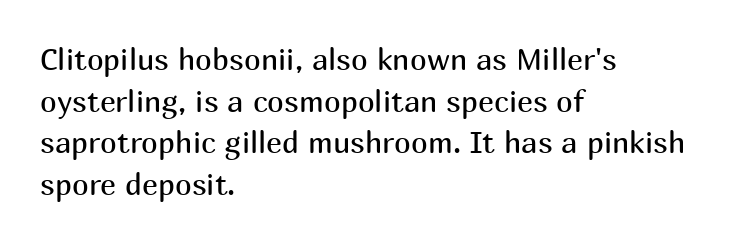
Q: Is the text bold? A: No.
Q: Is the text italic (slanted)? A: No, it is upright.
Q: Is the typeface a serif or a sans-serif typeface? A: Sans-serif.
Q: Is the text underlined? A: No.
Q: How is the paragraph aligned? A: Left-aligned.
Q: Is the spacing between letters normal or unusually wide? A: Normal.
Q: Is the spacing between lines tight, normal or loose? A: Normal.
Q: Width (condensed, normal, or wide)? A: Normal.
Q: Stroke contrast? A: Medium.
Q: x-height? A: Medium.
Q: Monospaced? A: No.
